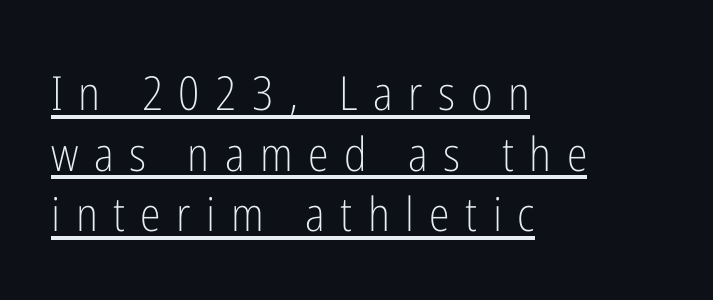
Q: Is the text bold? A: No.
Q: Is the text italic (slanted)? A: No, it is upright.
Q: Is the typeface a serif or a sans-serif typeface? A: Sans-serif.
Q: Is the text underlined? A: Yes.
Q: How is the paragraph aligned? A: Left-aligned.
Q: Is the spacing between letters normal or unusually wide? A: Unusually wide.
Q: Is the spacing between lines tight, normal or loose? A: Normal.
Q: Width (condensed, normal, or wide)? A: Condensed.
Q: Stroke contrast? A: Low.
Q: x-height? A: Medium.
Q: Monospaced? A: No.
